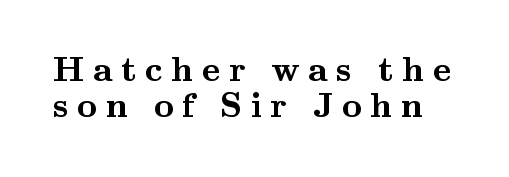
A roman cut, with each character standing at attention. Quick note: underline off. Does extra space separate the letters? Yes, quite a lot of it. The rendering shows small feet on the letterforms — a serif design. Students, this is bold: see how much ink each stroke carries.
